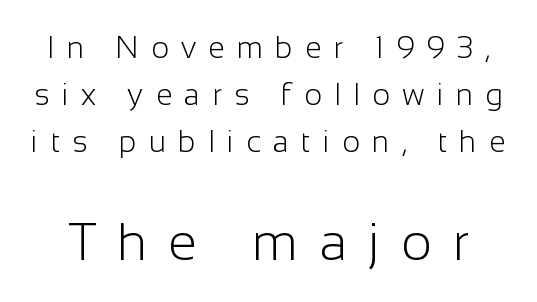
{"serif": "no", "italic": "no", "bold": "no", "weight": "light", "width": "normal", "stroke_contrast": "low", "x_height": "medium", "monospaced": "no", "underline": "no", "line_spacing": "normal", "line_spacing_ratio": 1.56, "letter_spacing": "wide", "letter_spacing_em": 0.41, "larger_block": "second", "size_ratio": 1.73, "glyph_px": 52}
